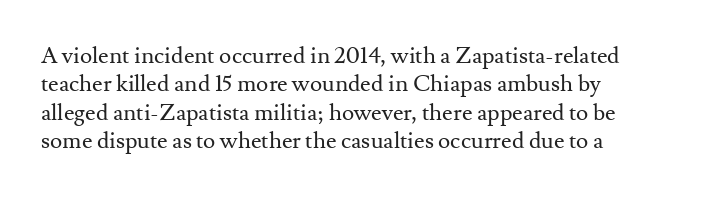
The image shows 23 px text type, upright; set left-aligned, line spacing 1.23x, normal letter spacing, not underlined.
